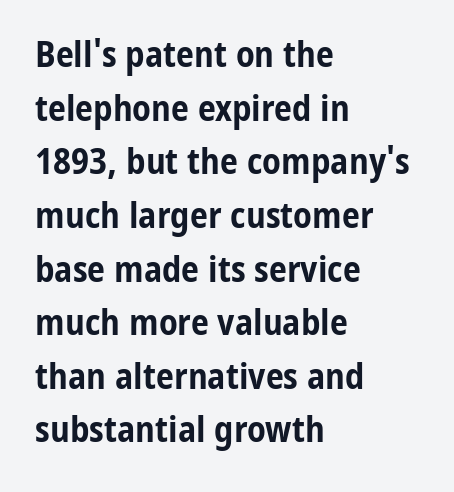
{"serif": "no", "italic": "no", "bold": "yes", "weight": "bold", "width": "condensed", "stroke_contrast": "low", "x_height": "medium", "monospaced": "no", "underline": "no", "align": "left", "line_spacing": "normal", "line_spacing_ratio": 1.49, "letter_spacing": "normal", "letter_spacing_em": 0.0, "glyph_px": 36}
